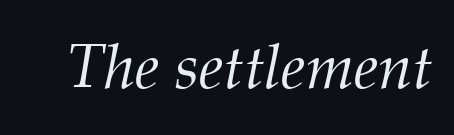
The image shows 62 px light serif type, italic (leaning right); set normal letter spacing, not underlined; medium stroke contrast and a medium x-height.
